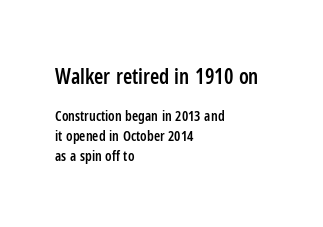
Q: Is the text bold? A: Semi-bold.
Q: Is the text italic (slanted)? A: No, it is upright.
Q: Is the text underlined? A: No.
Q: How is the paragraph aligned? A: Left-aligned.
Q: Is the spacing between letters normal or unusually wide? A: Normal.
Q: Is the spacing between lines tight, normal or loose? A: Normal.
Q: Which block of text is set in a larger size, the first (top) or the second (bottom)? A: The first (top) one.
